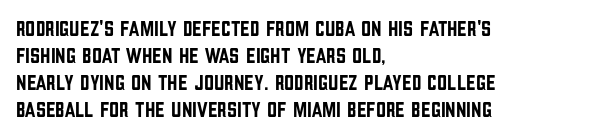
{"italic": "no", "underline": "no", "align": "left", "line_spacing_ratio": 1.22, "letter_spacing": "normal", "letter_spacing_em": 0.0, "glyph_px": 22}
